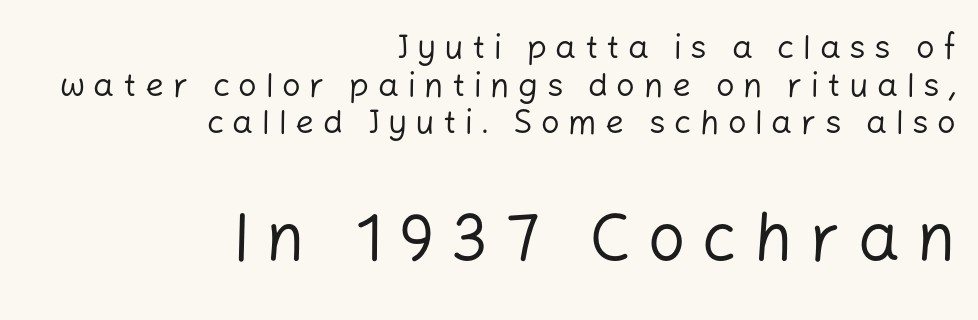
{"serif": "no", "italic": "no", "bold": "no", "weight": "regular", "width": "normal", "stroke_contrast": "low", "x_height": "medium", "monospaced": "no", "underline": "no", "align": "right", "line_spacing": "tight", "line_spacing_ratio": 1.14, "letter_spacing": "wide", "letter_spacing_em": 0.26, "larger_block": "second", "size_ratio": 2.0, "glyph_px": 66}
